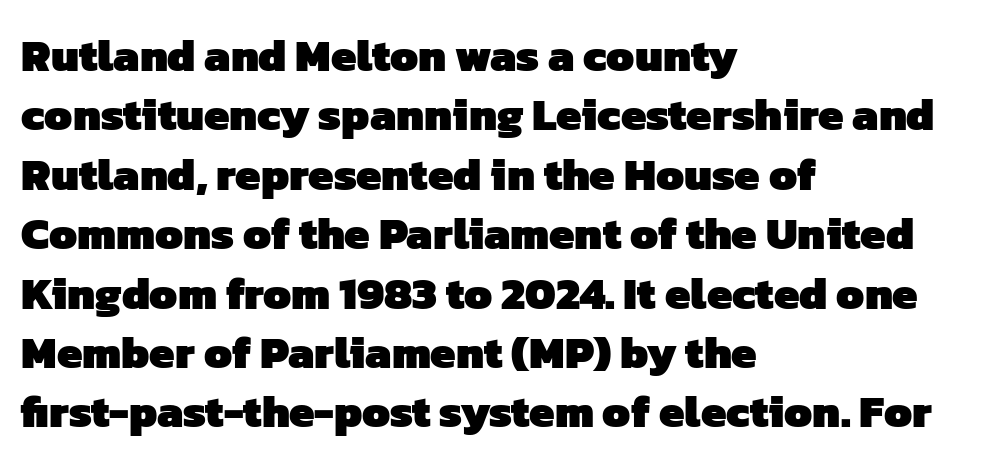
A classic flush-left, rag-right setting is used for this passage. Do the characters align in a grid? No, the font is proportional. Glyph-to-glyph distance matches everyday printed text. Are there feet on the stems? There aren't — it's a sans. I'd describe the lettering as bold — thick and assertive. The space between consecutive lines is moderate.
